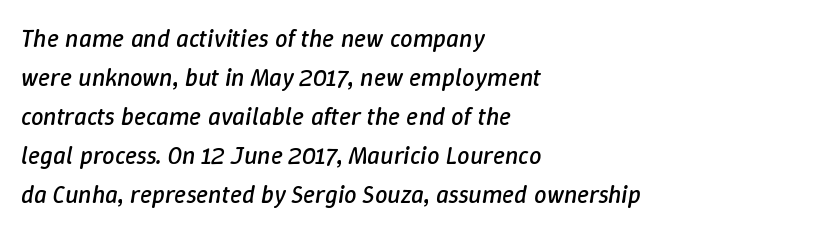
The characters are drawn with everyday or finer stroke widths. Observe the ordinary spacing: letters are neighbours, not strangers. Caption: multi-line text, flush left, ragged right. Honestly, there is no underline to notice here at all. Every character sits at an angle, as italics do. The rows are spaced the way most documents space them.
